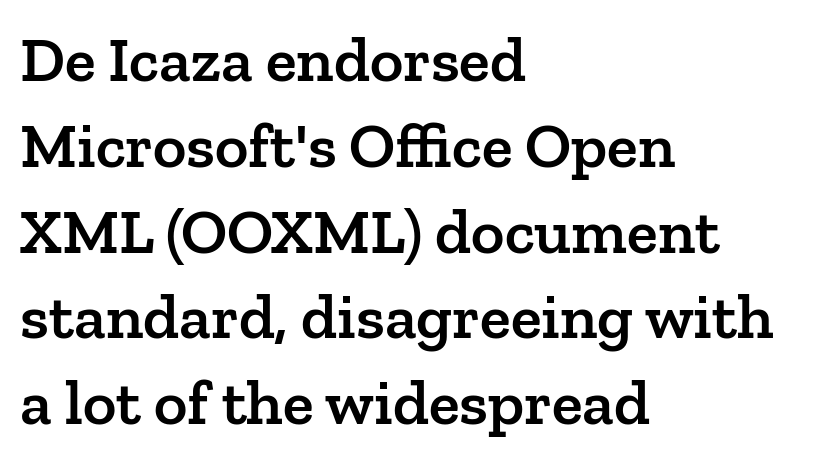
Regarding serifs, this sample has them. Interline gaps are of average width in this sample. In terms of letterspacing, this is plain default setting. Ascenders rise straight up at ninety degrees. The paragraph shown leans on its left margin.
